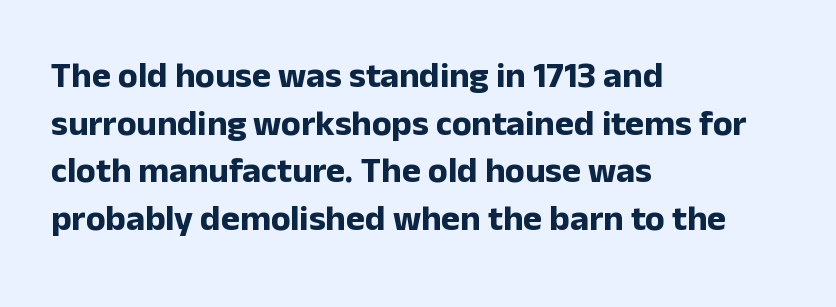
Q: Is the text bold? A: Yes.
Q: Is the text italic (slanted)? A: No, it is upright.
Q: Is the typeface a serif or a sans-serif typeface? A: Sans-serif.
Q: Is the text underlined? A: No.
Q: How is the paragraph aligned? A: Left-aligned.
Q: Is the spacing between letters normal or unusually wide? A: Normal.
Q: Is the spacing between lines tight, normal or loose? A: Normal.
Q: Width (condensed, normal, or wide)? A: Normal.
Q: Stroke contrast? A: Low.
Q: x-height? A: Medium.
Q: Monospaced? A: No.
